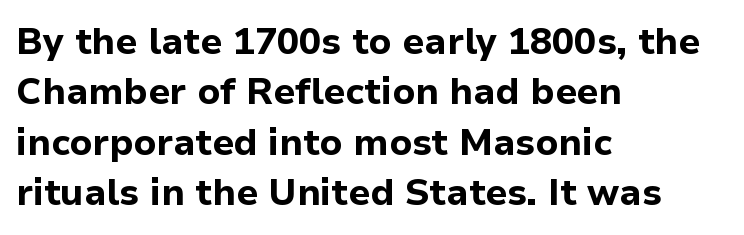
{"serif": "no", "italic": "no", "bold": "yes", "weight": "bold", "width": "normal", "stroke_contrast": "low", "x_height": "medium", "monospaced": "no", "underline": "no", "align": "left", "line_spacing": "normal", "line_spacing_ratio": 1.36, "letter_spacing": "normal", "letter_spacing_em": 0.0, "glyph_px": 37}
